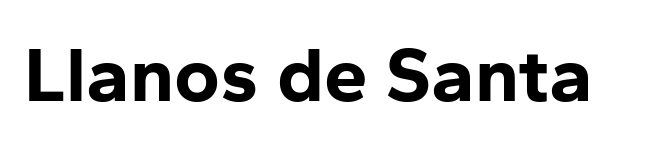
Q: Is the text bold? A: Yes.
Q: Is the text italic (slanted)? A: No, it is upright.
Q: Is the typeface a serif or a sans-serif typeface? A: Sans-serif.
Q: Is the text underlined? A: No.
Q: Is the spacing between letters normal or unusually wide? A: Normal.
Q: Width (condensed, normal, or wide)? A: Normal.
Q: Stroke contrast? A: Low.
Q: x-height? A: Medium.
Q: Monospaced? A: No.
